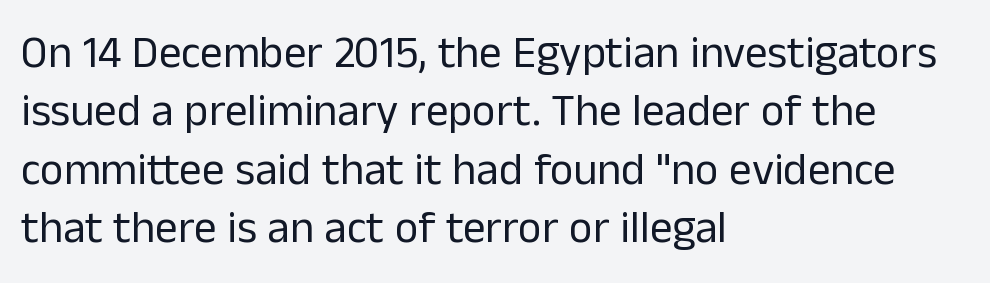
Q: Is the text bold? A: No.
Q: Is the text italic (slanted)? A: No, it is upright.
Q: Is the typeface a serif or a sans-serif typeface? A: Sans-serif.
Q: Is the text underlined? A: No.
Q: How is the paragraph aligned? A: Left-aligned.
Q: Is the spacing between letters normal or unusually wide? A: Normal.
Q: Is the spacing between lines tight, normal or loose? A: Normal.
Q: Width (condensed, normal, or wide)? A: Normal.
Q: Stroke contrast? A: Low.
Q: x-height? A: Medium.
Q: Monospaced? A: No.
